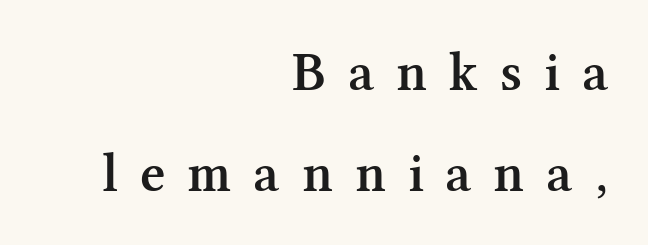
Q: Is the text bold? A: Semi-bold.
Q: Is the text italic (slanted)? A: No, it is upright.
Q: Is the typeface a serif or a sans-serif typeface? A: Serif.
Q: Is the text underlined? A: No.
Q: How is the paragraph aligned? A: Right-aligned.
Q: Is the spacing between letters normal or unusually wide? A: Unusually wide.
Q: Width (condensed, normal, or wide)? A: Normal.
Q: Stroke contrast? A: Medium.
Q: x-height? A: Medium.
Q: Monospaced? A: No.
